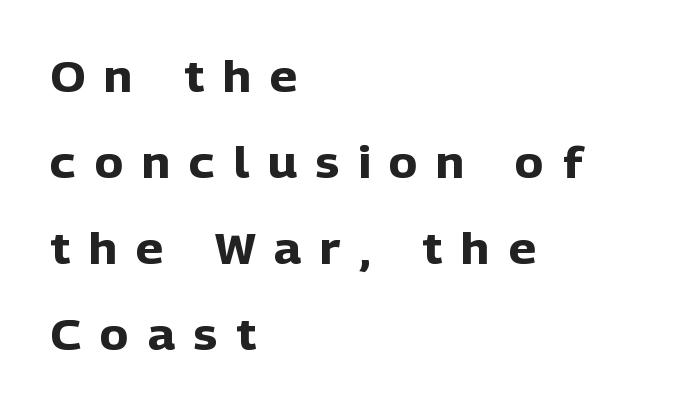
The image shows 43 px heavy sans-serif type, upright; set left-aligned, loose line spacing (2.0x), unusually wide letter spacing (+0.44 em), not underlined; low stroke contrast and a medium x-height.
